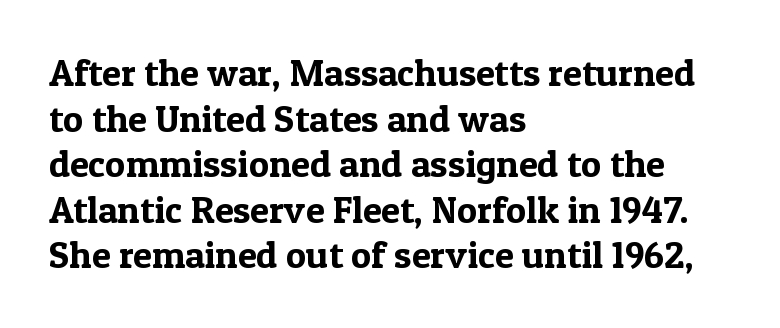
The image shows 38 px serif type, upright; set left-aligned, line spacing 1.2x, normal letter spacing, not underlined; a medium x-height.
